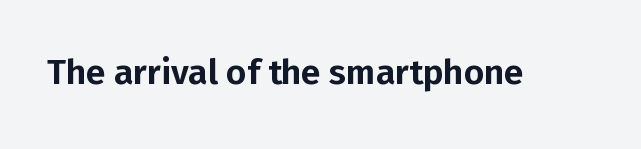
Q: Is the text italic (slanted)? A: No, it is upright.
Q: Is the typeface a serif or a sans-serif typeface? A: Sans-serif.
Q: Is the text underlined? A: No.
Q: Is the spacing between letters normal or unusually wide? A: Normal.
Q: Width (condensed, normal, or wide)? A: Normal.
Q: Stroke contrast? A: Low.
Q: x-height? A: Medium.
Q: Monospaced? A: No.
